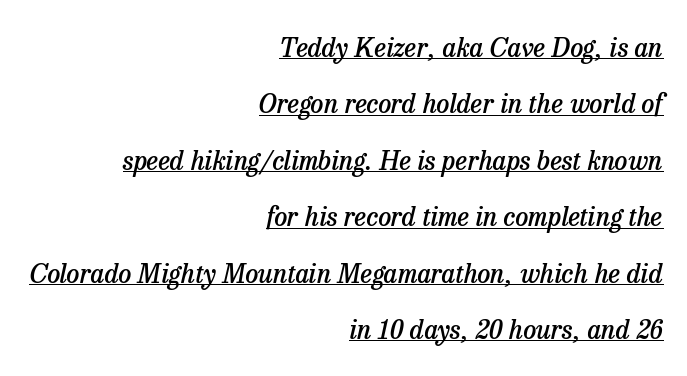
The image shows 26 px text type, italic (leaning right); set right-aligned, loose line spacing (2.17x), normal letter spacing, underlined.
